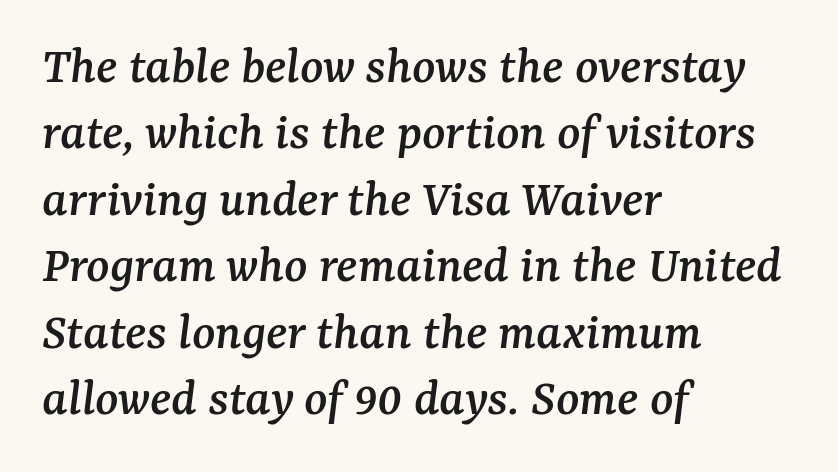
{"serif": "yes", "italic": "yes", "lean": "right", "slant_degrees": 7, "width": "normal", "stroke_contrast": "medium", "x_height": "medium", "monospaced": "no", "underline": "no", "align": "left", "line_spacing_ratio": 1.23, "letter_spacing": "normal", "letter_spacing_em": 0.0, "glyph_px": 54}
